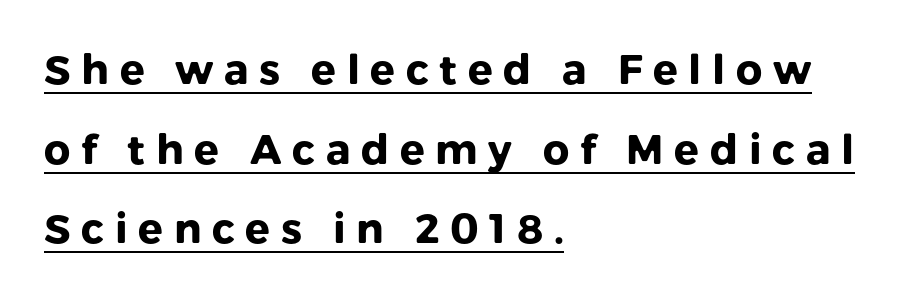
Q: Is the text bold? A: Yes.
Q: Is the text italic (slanted)? A: No, it is upright.
Q: Is the typeface a serif or a sans-serif typeface? A: Sans-serif.
Q: Is the text underlined? A: Yes.
Q: How is the paragraph aligned? A: Left-aligned.
Q: Is the spacing between letters normal or unusually wide? A: Unusually wide.
Q: Is the spacing between lines tight, normal or loose? A: Loose.
Q: Width (condensed, normal, or wide)? A: Normal.
Q: Stroke contrast? A: Low.
Q: x-height? A: Medium.
Q: Monospaced? A: No.
